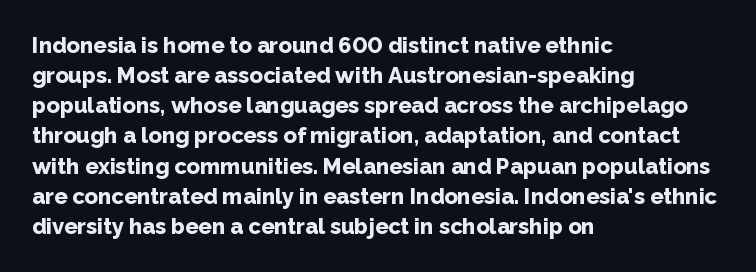
The paragraph shown leans on its left margin. This block has exactly the height ordinary leading produces. Italic: no, the glyphs are upright roman. The baseline area is clear.
